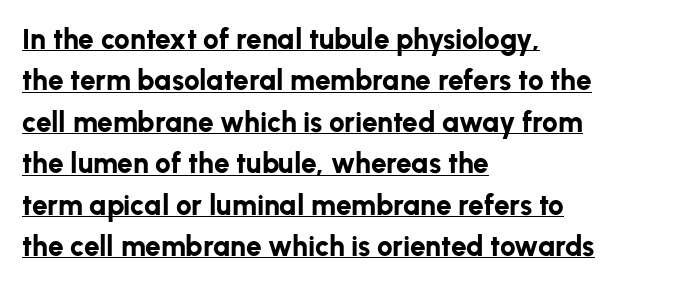
The image shows 28 px bold sans-serif type, upright; set left-aligned, normal line spacing (1.48x), normal letter spacing, underlined; low stroke contrast and a medium x-height.
